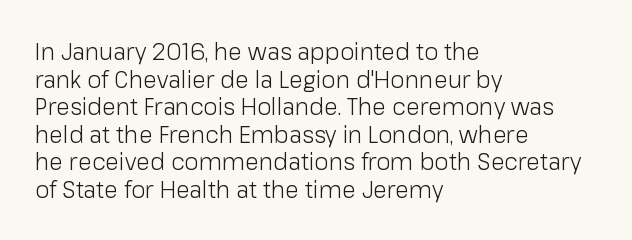
Unlike italic type, these characters show no tilt at all. The string is rendered with underlining switched off. The lines are quadded left. Tracking here is standard; glyphs follow each other at the usual distance. The letters look calm and open, with moderate or lighter stems.
